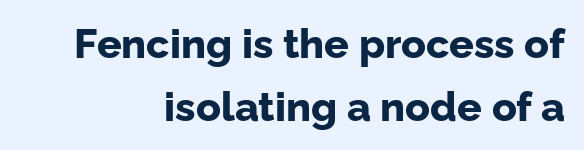
Horizontally, the lines are justified to the trailing edge only. The space directly below the letters is spotless. The rendering shows plain stroke endings on the letterforms — a sans-serif design. Vertically, the passage feels balanced, rows spaced as you'd expect. Short note: letters normally spaced. Do the characters align in a grid? No, the font is proportional.
